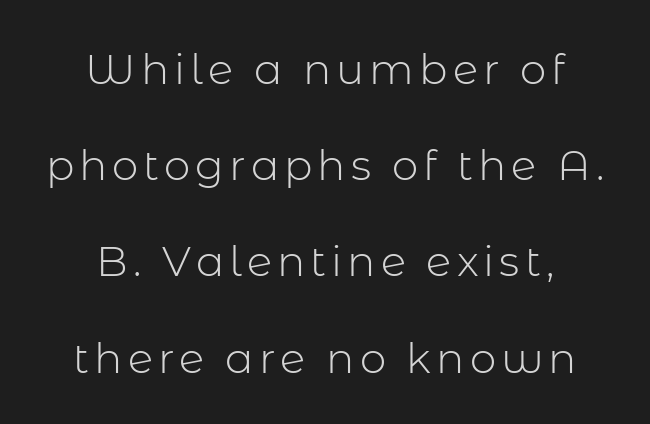
Q: Is the text bold? A: No.
Q: Is the text italic (slanted)? A: No, it is upright.
Q: Is the typeface a serif or a sans-serif typeface? A: Sans-serif.
Q: Is the text underlined? A: No.
Q: How is the paragraph aligned? A: Centered.
Q: Is the spacing between lines tight, normal or loose? A: Loose.
Q: Width (condensed, normal, or wide)? A: Normal.
Q: Stroke contrast? A: Low.
Q: x-height? A: Medium.
Q: Monospaced? A: No.
